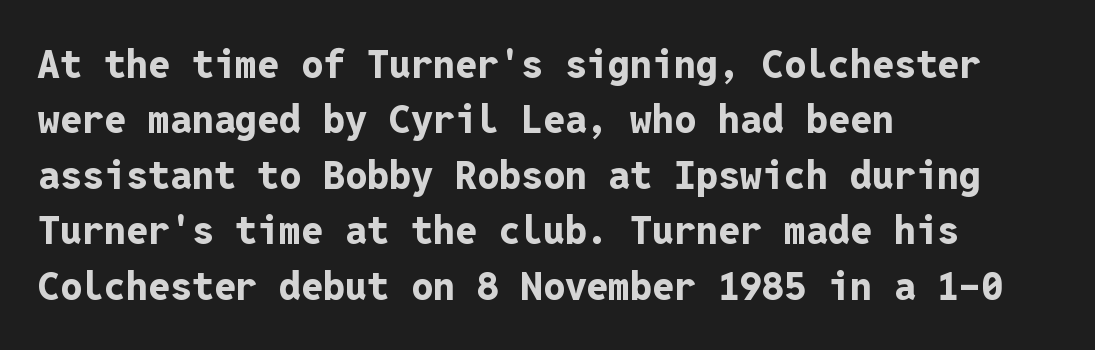
These words are printed bold, with thick strokes throughout. To sum up the face: it is a sans, with no serifs. You could count columns in this text — the font is strictly monospaced. Between one letter and the next there's only the usual sliver of space.
